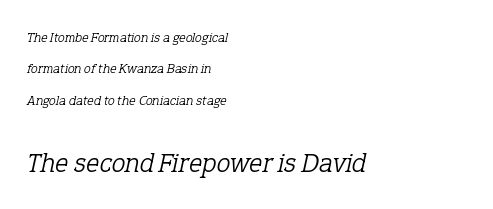
{"serif": "yes", "italic": "yes", "lean": "right", "slant_degrees": 12, "bold": "no", "weight": "light", "width": "normal", "stroke_contrast": "low", "x_height": "medium", "monospaced": "no", "underline": "no", "align": "left", "line_spacing": "loose", "line_spacing_ratio": 2.24, "letter_spacing": "normal", "letter_spacing_em": 0.0, "larger_block": "second", "size_ratio": 2.0, "glyph_px": 28}
